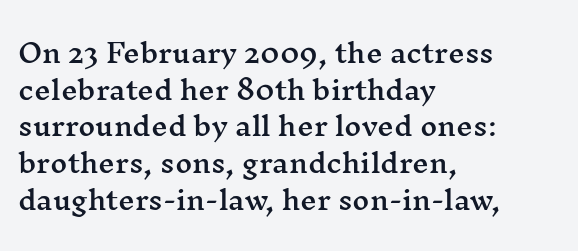
Q: Is the text italic (slanted)? A: No, it is upright.
Q: Is the text underlined? A: No.
Q: How is the paragraph aligned? A: Left-aligned.
Q: Is the spacing between letters normal or unusually wide? A: Normal.
Q: Is the spacing between lines tight, normal or loose? A: Normal.
